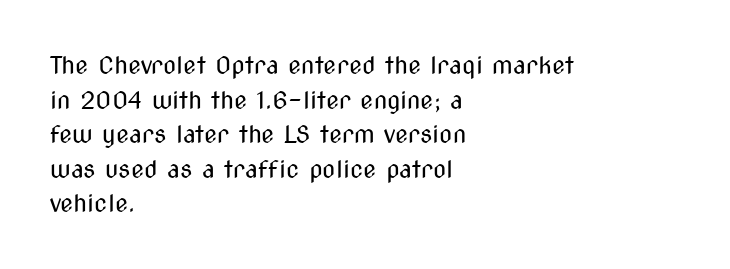
Q: Is the text bold? A: No.
Q: Is the text italic (slanted)? A: No, it is upright.
Q: Is the text underlined? A: No.
Q: How is the paragraph aligned? A: Left-aligned.
Q: Is the spacing between letters normal or unusually wide? A: Normal.
Q: Is the spacing between lines tight, normal or loose? A: Normal.
